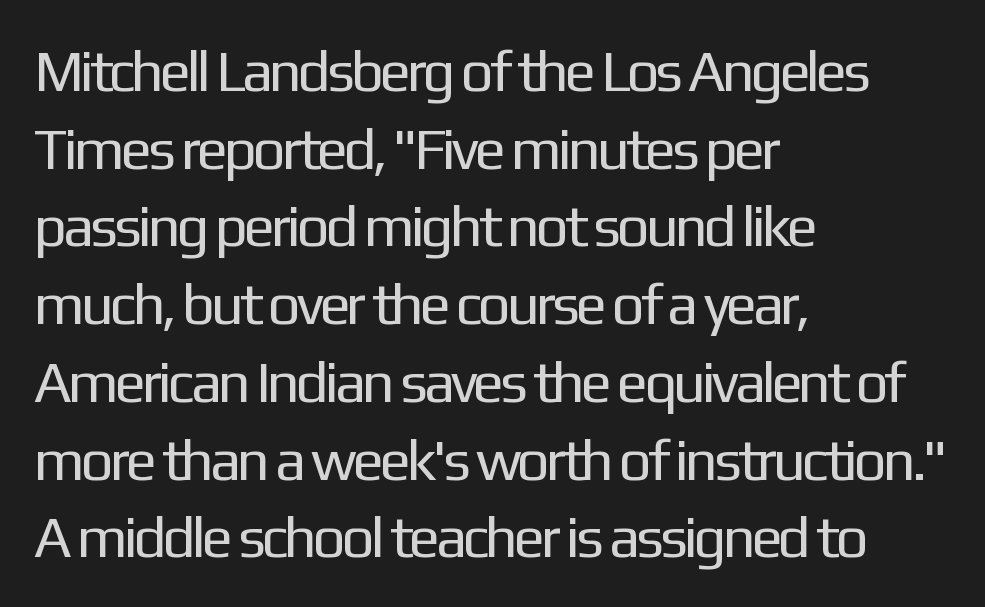
Standard letterfit; no display-style spreading of the glyphs. In terms of posture, this sample is upright. Descenders are the only things crossing below the line. Reading down the block, your eye returns to a fixed left position each line. The typeface has the unassuming heft of standard copy or less.
